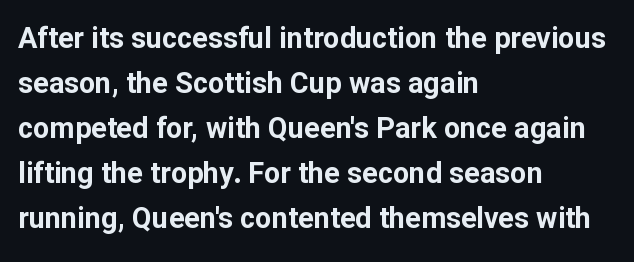
Q: Is the text bold? A: Yes.
Q: Is the text italic (slanted)? A: No, it is upright.
Q: Is the typeface a serif or a sans-serif typeface? A: Sans-serif.
Q: Is the text underlined? A: No.
Q: How is the paragraph aligned? A: Left-aligned.
Q: Is the spacing between letters normal or unusually wide? A: Normal.
Q: Is the spacing between lines tight, normal or loose? A: Normal.
Q: Width (condensed, normal, or wide)? A: Normal.
Q: Stroke contrast? A: Low.
Q: x-height? A: Medium.
Q: Monospaced? A: No.
